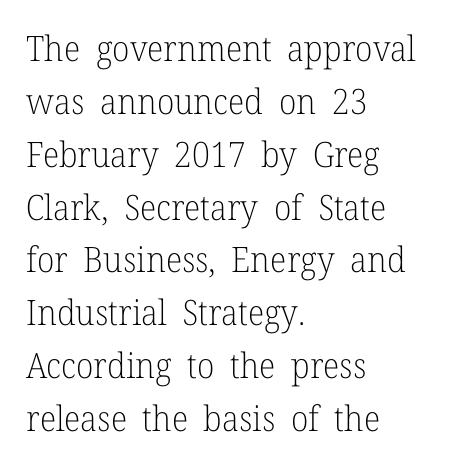
{"serif": "yes", "italic": "no", "bold": "no", "weight": "light", "width": "normal", "stroke_contrast": "low", "x_height": "medium", "monospaced": "no", "underline": "no", "align": "left", "line_spacing": "normal", "line_spacing_ratio": 1.51, "letter_spacing": "normal", "letter_spacing_em": 0.0, "glyph_px": 35}
